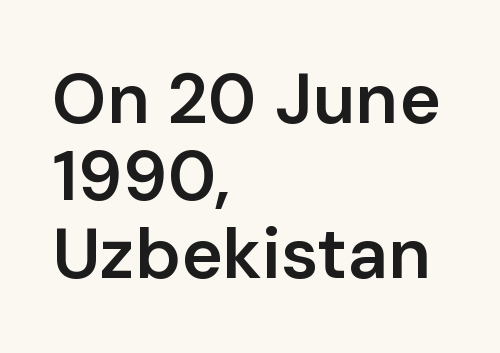
The image shows 71 px semibold sans-serif type, upright; set left-aligned, tight line spacing (1.09x), normal letter spacing, not underlined; low stroke contrast and a medium x-height.
